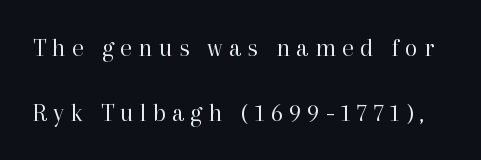
The image shows 26 px text type, upright; set loose line spacing (2.49x), unusually wide letter spacing (+0.24 em), not underlined.
